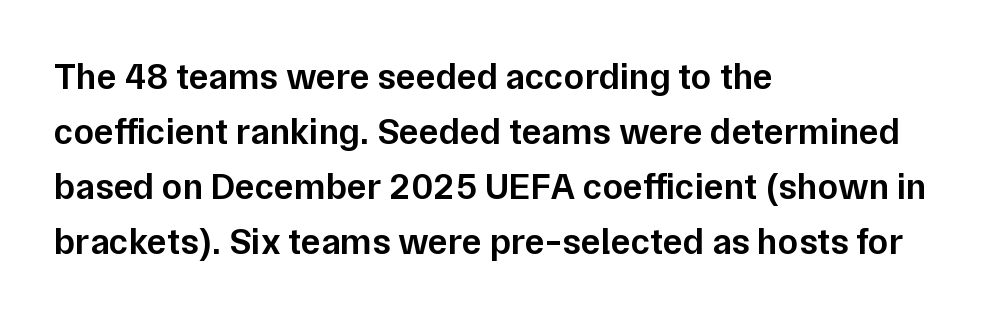
Q: Is the text bold? A: Semi-bold.
Q: Is the text italic (slanted)? A: No, it is upright.
Q: Is the typeface a serif or a sans-serif typeface? A: Sans-serif.
Q: Is the text underlined? A: No.
Q: How is the paragraph aligned? A: Left-aligned.
Q: Is the spacing between letters normal or unusually wide? A: Normal.
Q: Is the spacing between lines tight, normal or loose? A: Normal.
Q: Width (condensed, normal, or wide)? A: Normal.
Q: Stroke contrast? A: Low.
Q: x-height? A: Medium.
Q: Monospaced? A: No.
